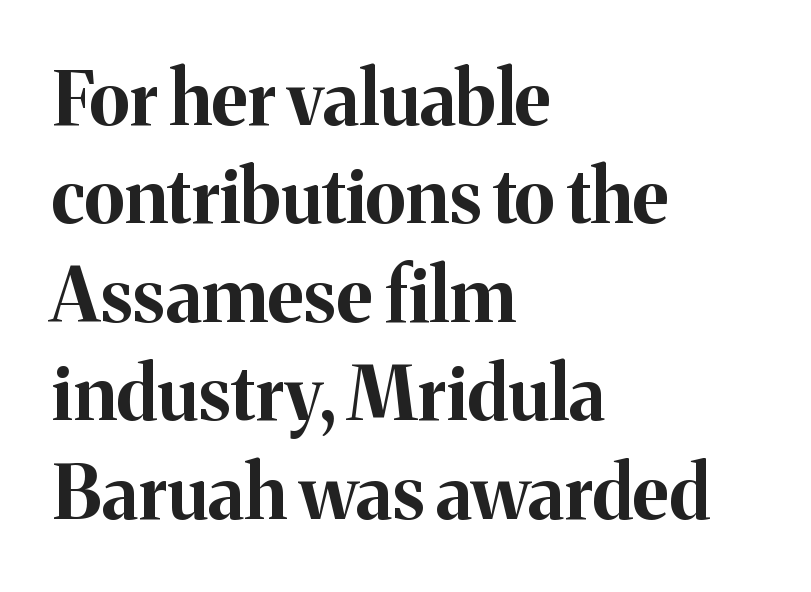
Notice how descenders clear the ascenders below comfortably — that's standard leading. The zone under the glyphs is completely vacant. Note: serifs present on the glyphs. One-word summary of the alignment: left. This is heavy type, rendered in bold. Default kerning and tracking; the words read as compact shapes.
